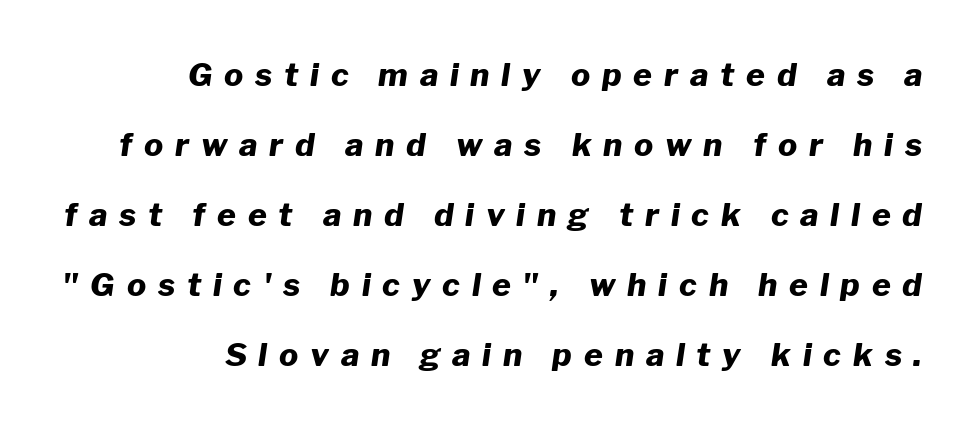
Q: Is the text bold? A: Yes.
Q: Is the text italic (slanted)? A: Yes, it leans right by about 8 degrees.
Q: Is the text underlined? A: No.
Q: How is the paragraph aligned? A: Right-aligned.
Q: Is the spacing between letters normal or unusually wide? A: Unusually wide.
Q: Is the spacing between lines tight, normal or loose? A: Loose.
Q: Width (condensed, normal, or wide)? A: Normal.
Q: Stroke contrast? A: Low.
Q: x-height? A: Medium.
Q: Monospaced? A: No.
